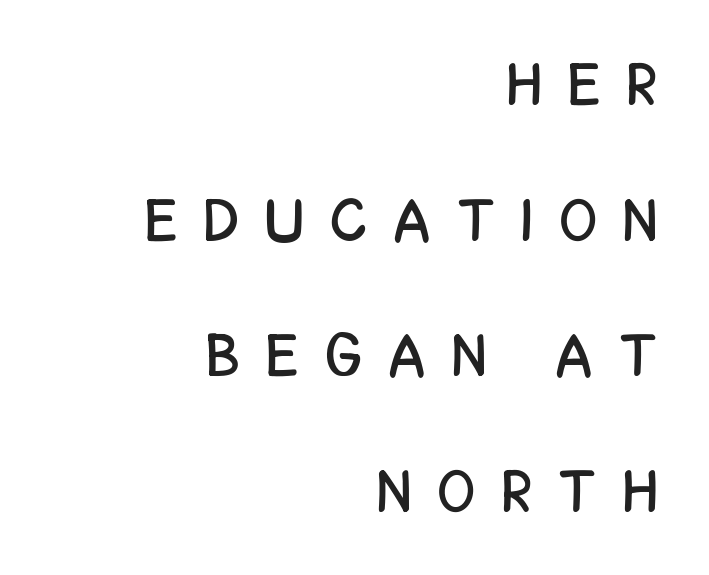
Q: Is the text italic (slanted)? A: No, it is upright.
Q: Is the typeface a serif or a sans-serif typeface? A: Sans-serif.
Q: Is the text underlined? A: No.
Q: How is the paragraph aligned? A: Right-aligned.
Q: Is the spacing between letters normal or unusually wide? A: Unusually wide.
Q: Is the spacing between lines tight, normal or loose? A: Loose.
Q: Width (condensed, normal, or wide)? A: Condensed.
Q: Stroke contrast? A: Low.
Q: x-height? A: Large.
Q: Monospaced? A: No.
